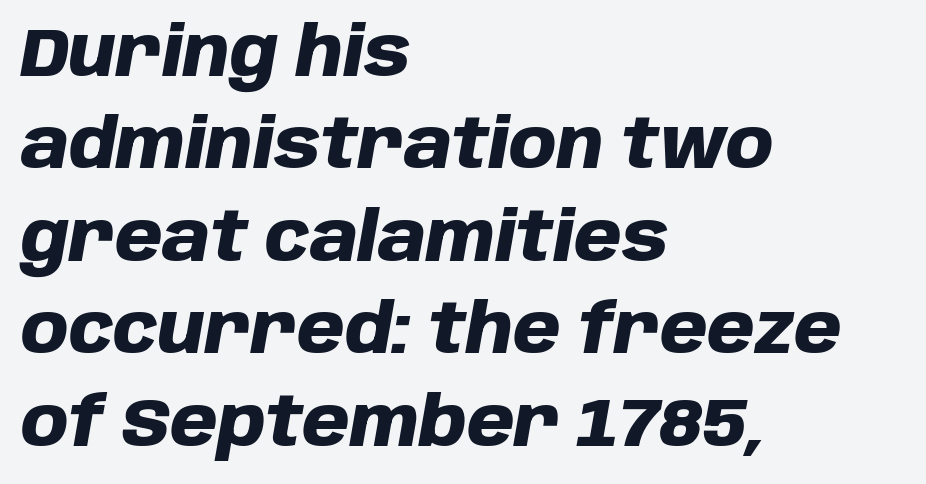
Q: Is the text bold? A: Yes.
Q: Is the text italic (slanted)? A: Yes, it leans right by about 10 degrees.
Q: Is the text underlined? A: No.
Q: How is the paragraph aligned? A: Left-aligned.
Q: Is the spacing between letters normal or unusually wide? A: Normal.
Q: Is the spacing between lines tight, normal or loose? A: Normal.
Q: Width (condensed, normal, or wide)? A: Normal.
Q: Stroke contrast? A: Low.
Q: x-height? A: Large.
Q: Monospaced? A: No.
